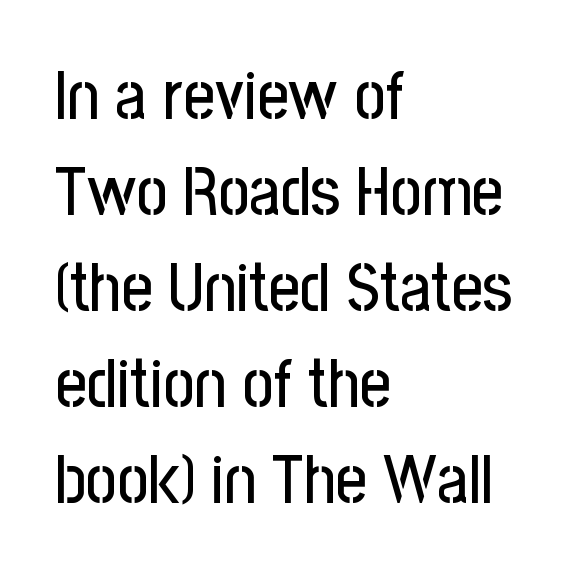
Q: Is the text italic (slanted)? A: No, it is upright.
Q: Is the typeface a serif or a sans-serif typeface? A: Sans-serif.
Q: Is the text underlined? A: No.
Q: How is the paragraph aligned? A: Left-aligned.
Q: Is the spacing between letters normal or unusually wide? A: Normal.
Q: Is the spacing between lines tight, normal or loose? A: Normal.
Q: Width (condensed, normal, or wide)? A: Condensed.
Q: Stroke contrast? A: Low.
Q: x-height? A: Medium.
Q: Monospaced? A: No.
